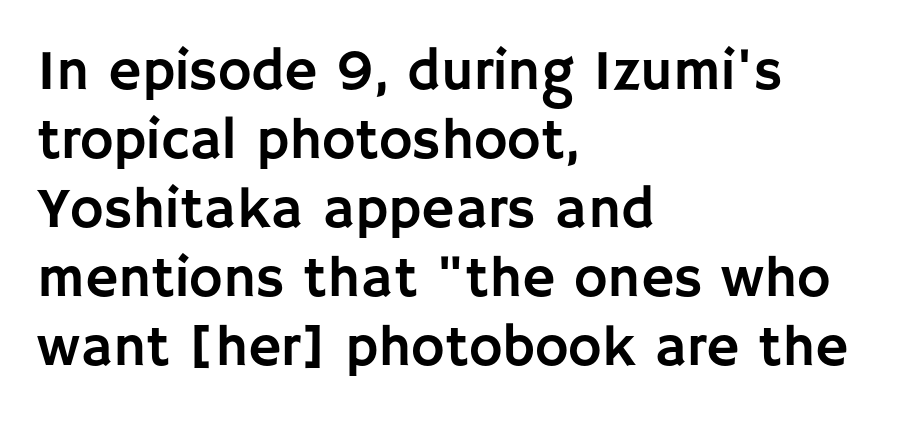
The image shows 57 px sans-serif type, upright; set left-aligned, line spacing 1.21x, normal letter spacing, not underlined; low stroke contrast and a large x-height.
